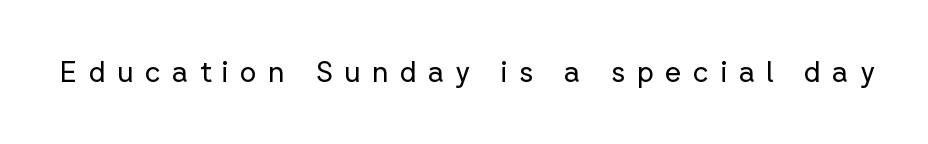
{"serif": "no", "italic": "no", "bold": "no", "weight": "regular", "width": "normal", "stroke_contrast": "low", "x_height": "medium", "monospaced": "no", "underline": "no", "letter_spacing": "wide", "letter_spacing_em": 0.39, "glyph_px": 29}
